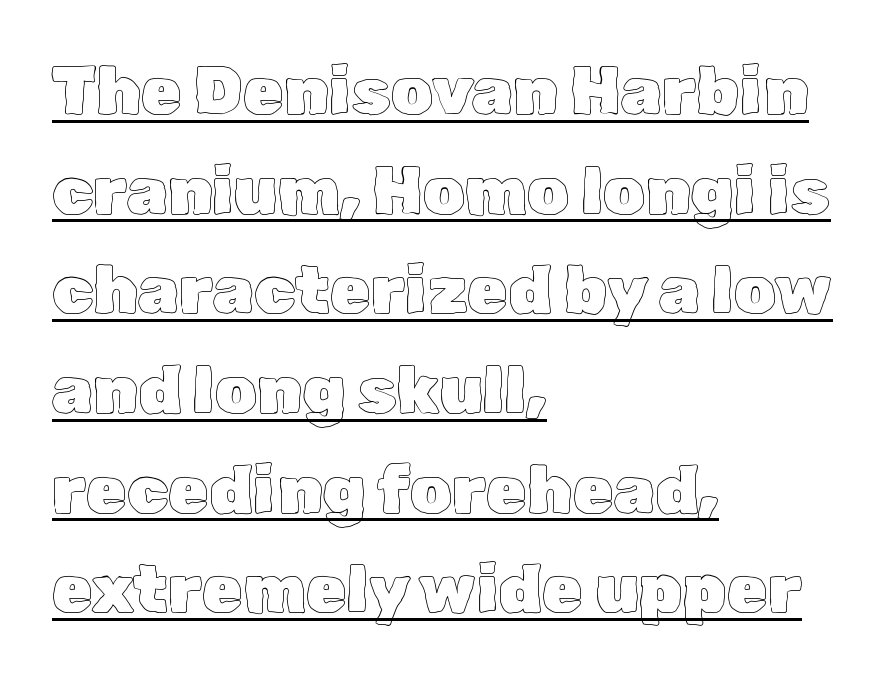
The type is set solid horizontally, with unmodified tracking. Vertical strokes here are truly vertical. Is the block centered? No — it sits flush against the left margin. Vertical spacing — default. Varying glyph widths throughout — classic text-font behaviour. The words here are underlined.
